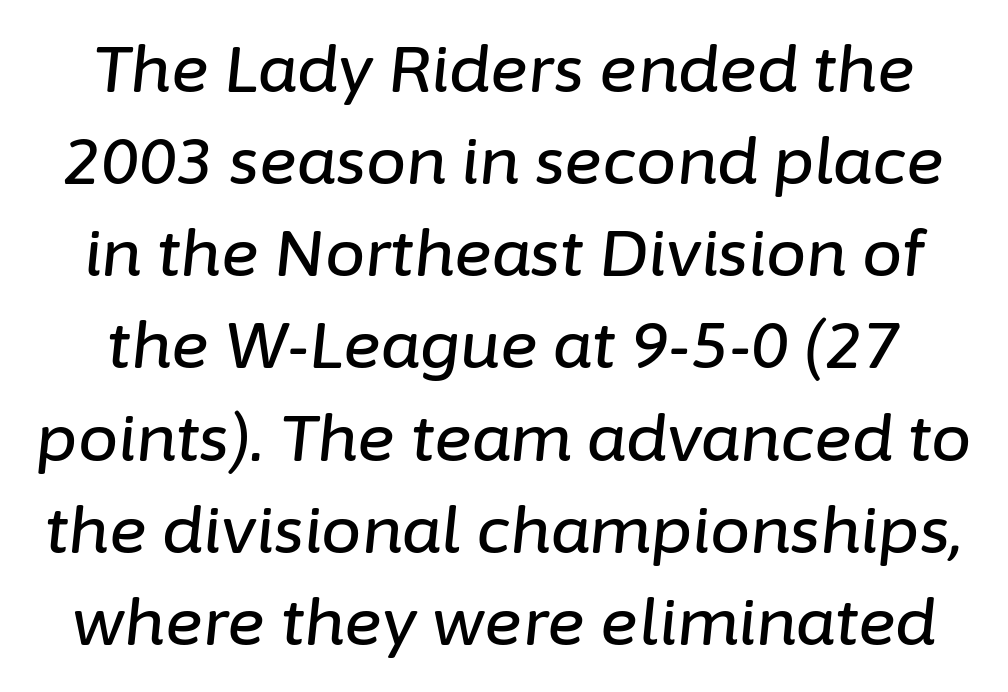
The image shows 64 px text type, italic (leaning right); set normal line spacing (1.44x), normal letter spacing, not underlined; low stroke contrast and a medium x-height.
